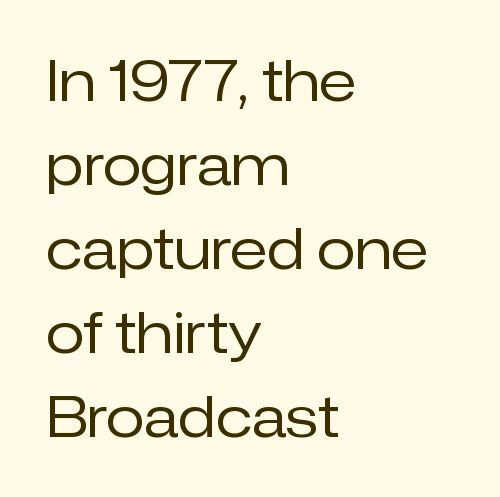
{"serif": "no", "italic": "no", "bold": "no", "weight": "regular", "width": "normal", "stroke_contrast": "low", "x_height": "medium", "monospaced": "no", "underline": "no", "align": "left", "line_spacing": "normal", "line_spacing_ratio": 1.5, "letter_spacing": "normal", "letter_spacing_em": 0.0, "glyph_px": 56}
